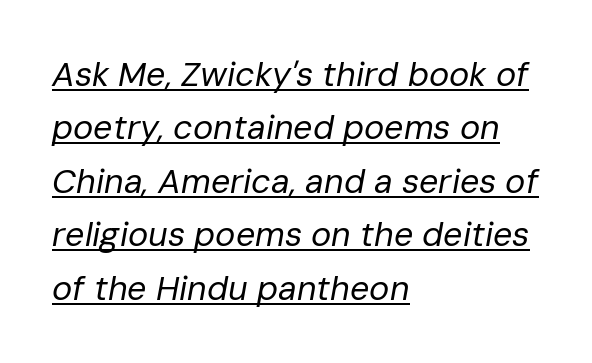
{"italic": "yes", "lean": "right", "slant_degrees": 10, "bold": "no", "weight": "regular", "width": "normal", "stroke_contrast": "low", "x_height": "medium", "monospaced": "no", "underline": "yes", "align": "left", "line_spacing": "normal", "line_spacing_ratio": 1.57, "letter_spacing": "normal", "letter_spacing_em": 0.0, "glyph_px": 34}
